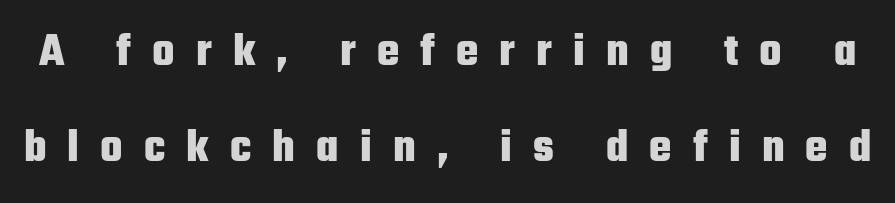
Q: Is the text bold? A: Yes.
Q: Is the text italic (slanted)? A: No, it is upright.
Q: Is the typeface a serif or a sans-serif typeface? A: Sans-serif.
Q: Is the text underlined? A: No.
Q: Is the spacing between letters normal or unusually wide? A: Unusually wide.
Q: Is the spacing between lines tight, normal or loose? A: Loose.
Q: Width (condensed, normal, or wide)? A: Condensed.
Q: Stroke contrast? A: Low.
Q: x-height? A: Medium.
Q: Monospaced? A: No.
